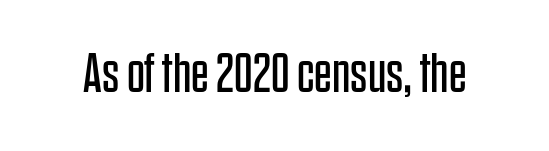
Q: Is the text bold? A: No.
Q: Is the text italic (slanted)? A: No, it is upright.
Q: Is the typeface a serif or a sans-serif typeface? A: Sans-serif.
Q: Is the text underlined? A: No.
Q: Is the spacing between letters normal or unusually wide? A: Normal.
Q: Width (condensed, normal, or wide)? A: Condensed.
Q: Stroke contrast? A: Low.
Q: x-height? A: Large.
Q: Monospaced? A: No.
